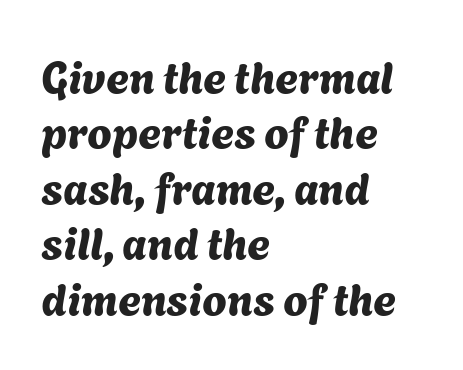
The image shows 44 px sans-serif type; set left-aligned, normal line spacing (1.26x), normal letter spacing, not underlined; medium stroke contrast and a medium x-height.
